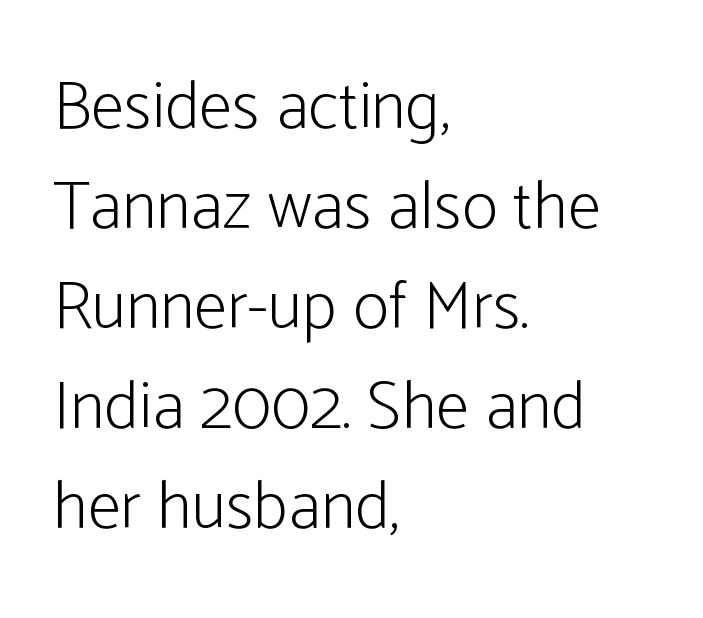
{"serif": "no", "italic": "no", "bold": "no", "weight": "light", "width": "condensed", "stroke_contrast": "low", "x_height": "medium", "monospaced": "no", "underline": "no", "align": "left", "line_spacing": "normal", "line_spacing_ratio": 1.47, "letter_spacing": "normal", "letter_spacing_em": 0.0, "glyph_px": 68}
